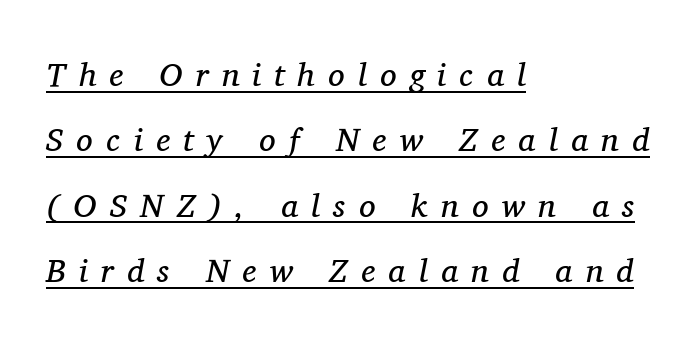
{"serif": "yes", "italic": "yes", "lean": "right", "slant_degrees": 11, "bold": "no", "weight": "regular", "width": "normal", "stroke_contrast": "medium", "x_height": "medium", "monospaced": "no", "underline": "yes", "align": "left", "line_spacing": "loose", "line_spacing_ratio": 1.98, "letter_spacing": "wide", "letter_spacing_em": 0.4, "glyph_px": 33}
